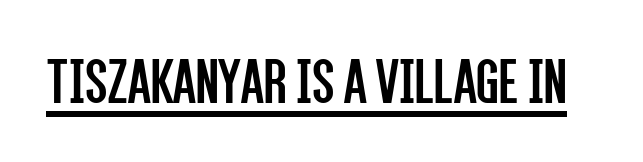
You could not count columns in this text — the font is proportionally spaced. Rendered with straight, roman letterforms. These lines are composed in type without serifs. Is this a heavy cut? Hardly; it is regular or lighter. A typographer would call this underscored text. The line texture is even and compact thanks to regular tracking.
